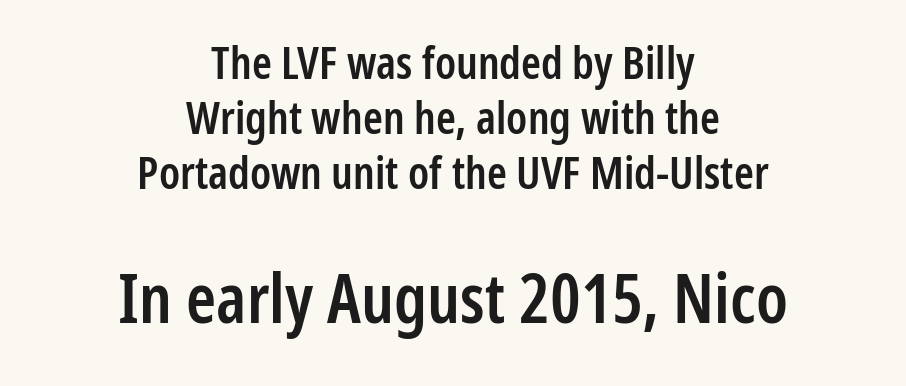
{"serif": "no", "italic": "no", "bold": "semi", "weight": "semibold", "width": "condensed", "stroke_contrast": "low", "x_height": "medium", "monospaced": "no", "underline": "no", "align": "center", "line_spacing_ratio": 1.22, "letter_spacing": "normal", "letter_spacing_em": 0.0, "larger_block": "second", "size_ratio": 1.51, "glyph_px": 68}
